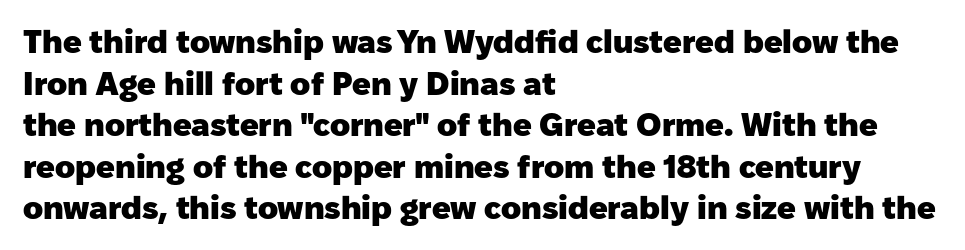
The space between consecutive lines is moderate. The face used here is rendered with its standard letterfit. Regarding serifs, this sample does without them. Style check: upright. Just letters on the line, the space beneath them empty. Does the weight exceed regular? Yes, all the way to bold.
